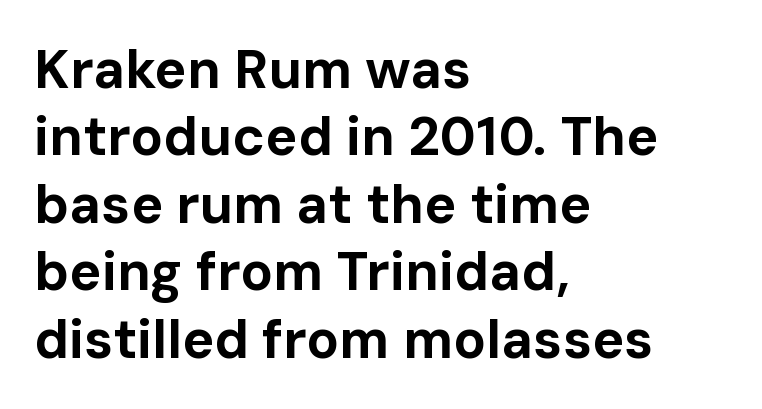
{"serif": "no", "italic": "no", "bold": "yes", "weight": "bold", "width": "normal", "stroke_contrast": "low", "x_height": "medium", "monospaced": "no", "underline": "no", "align": "left", "line_spacing": "normal", "line_spacing_ratio": 1.25, "letter_spacing": "normal", "letter_spacing_em": 0.0, "glyph_px": 54}
